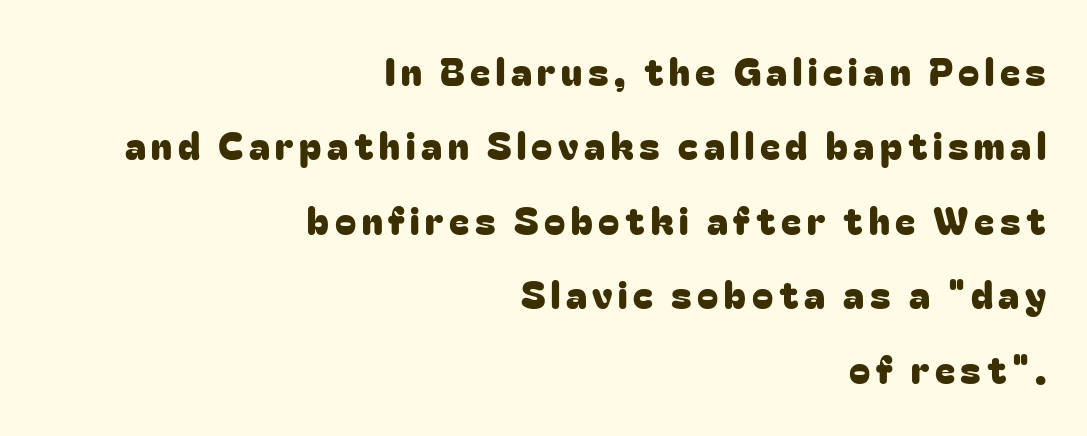
Q: Is the text italic (slanted)? A: No, it is upright.
Q: Is the typeface a serif or a sans-serif typeface? A: Sans-serif.
Q: Is the text underlined? A: No.
Q: How is the paragraph aligned? A: Right-aligned.
Q: Is the spacing between lines tight, normal or loose? A: Loose.
Q: Width (condensed, normal, or wide)? A: Normal.
Q: Stroke contrast? A: Low.
Q: x-height? A: Medium.
Q: Monospaced? A: No.
